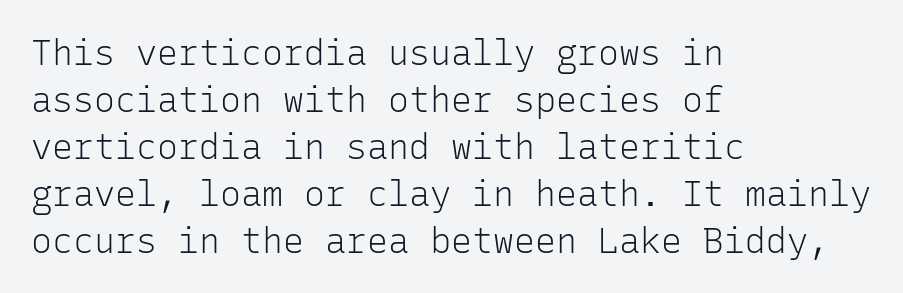
{"serif": "no", "italic": "no", "bold": "no", "weight": "light", "width": "normal", "stroke_contrast": "low", "x_height": "medium", "monospaced": "yes", "underline": "no", "align": "left", "line_spacing": "normal", "line_spacing_ratio": 1.34, "letter_spacing": "normal", "letter_spacing_em": 0.0, "glyph_px": 35}
